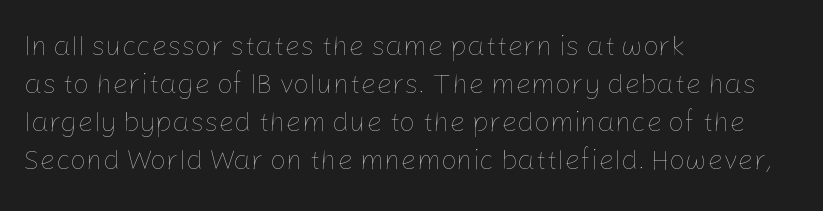
Q: Is the text bold? A: No.
Q: Is the text italic (slanted)? A: No, it is upright.
Q: Is the text underlined? A: No.
Q: How is the paragraph aligned? A: Left-aligned.
Q: Is the spacing between letters normal or unusually wide? A: Normal.
Q: Is the spacing between lines tight, normal or loose? A: Normal.
Q: Width (condensed, normal, or wide)? A: Normal.
Q: Stroke contrast? A: Low.
Q: x-height? A: Medium.
Q: Monospaced? A: No.
